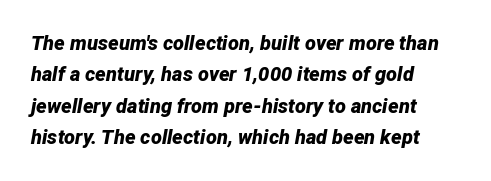
{"italic": "yes", "lean": "right", "slant_degrees": 12, "bold": "yes", "underline": "no", "align": "left", "line_spacing": "normal", "line_spacing_ratio": 1.57, "letter_spacing": "normal", "letter_spacing_em": 0.0, "glyph_px": 20}
